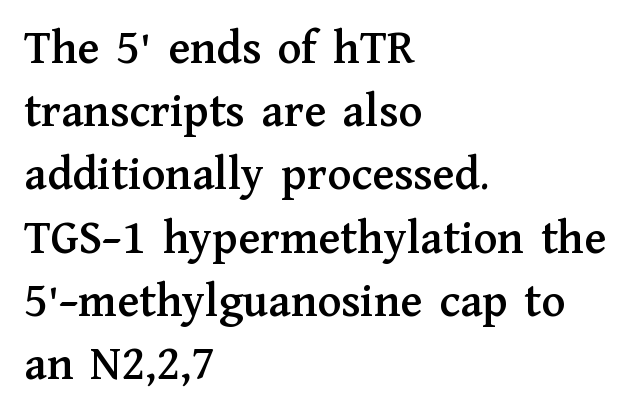
Q: Is the text italic (slanted)? A: No, it is upright.
Q: Is the typeface a serif or a sans-serif typeface? A: Serif.
Q: Is the text underlined? A: No.
Q: How is the paragraph aligned? A: Left-aligned.
Q: Is the spacing between letters normal or unusually wide? A: Normal.
Q: Is the spacing between lines tight, normal or loose? A: Normal.
Q: Width (condensed, normal, or wide)? A: Normal.
Q: Stroke contrast? A: Medium.
Q: x-height? A: Medium.
Q: Monospaced? A: No.
